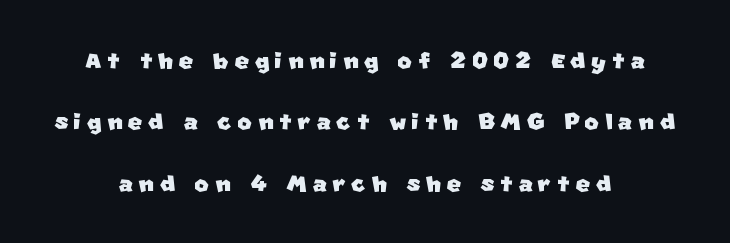
The image shows 31 px sans-serif type; set centered, loose line spacing (1.98x), not underlined; low stroke contrast and a large x-height.
